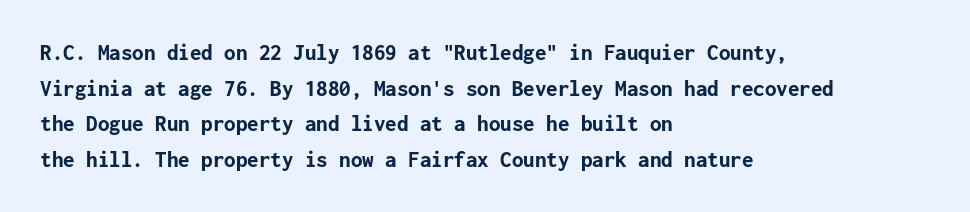
Is the block centered? No — it sits flush against the left margin. A full-strength bold gives these letters their thick strokes. The zone under the glyphs is completely vacant. This sample uses an upright cut, with every glyph sitting square on the baseline. The passage shown has conventional tracking throughout. The line-height multiplier appears to be the usual default.
